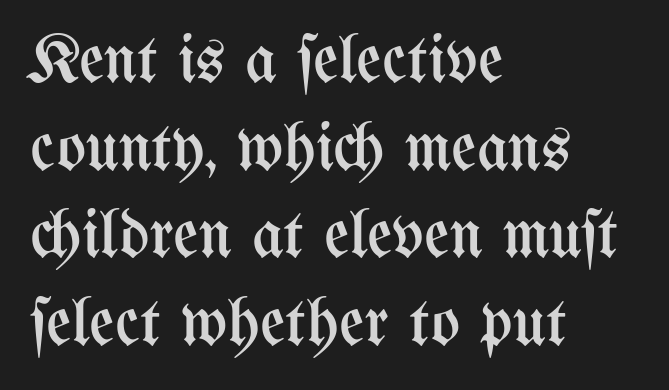
{"italic": "no", "bold": "no", "weight": "regular", "width": "condensed", "stroke_contrast": "medium", "x_height": "medium", "monospaced": "no", "underline": "no", "align": "left", "line_spacing": "normal", "line_spacing_ratio": 1.27, "letter_spacing": "normal", "letter_spacing_em": 0.0, "glyph_px": 69}
